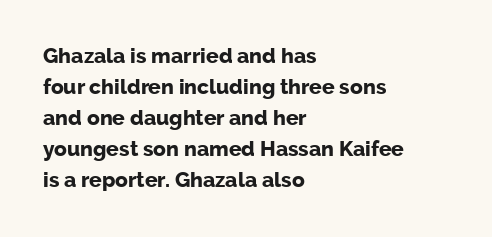
{"italic": "no", "bold": "yes", "underline": "no", "align": "left", "line_spacing": "normal", "line_spacing_ratio": 1.48, "letter_spacing": "normal", "letter_spacing_em": 0.0, "glyph_px": 21}
